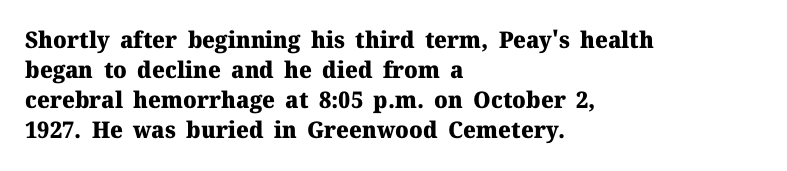
Q: Is the text bold? A: Yes.
Q: Is the text italic (slanted)? A: No, it is upright.
Q: Is the text underlined? A: No.
Q: How is the paragraph aligned? A: Left-aligned.
Q: Is the spacing between letters normal or unusually wide? A: Normal.
Q: Is the spacing between lines tight, normal or loose? A: Normal.
